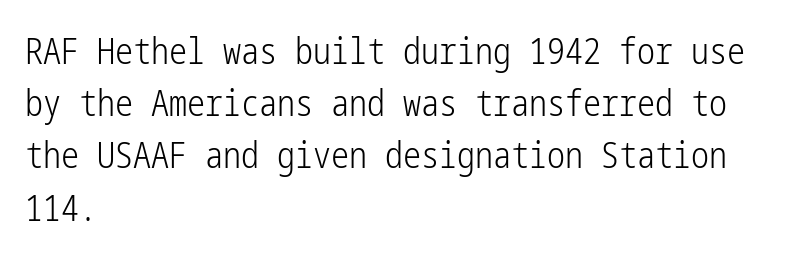
This sample is left-justified, so line endings fall wherever the words run out. A sans-serif font was chosen for this passage. Ink coverage per letter is moderate at most. Ascenders rise straight up at ninety degrees. If you measured baseline to baseline, you'd find a middling distance.
